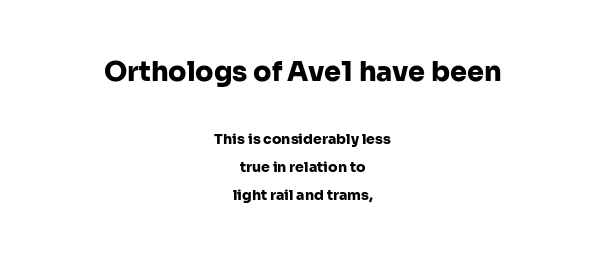
Typesetter's note: full bold, strokes at maximum text heaviness. What stands out about the letter spacing? Nothing — it is the standard amount. Every character sits straight up, as roman type does. Vertically, the passage feels expansive, rows floating well apart.
